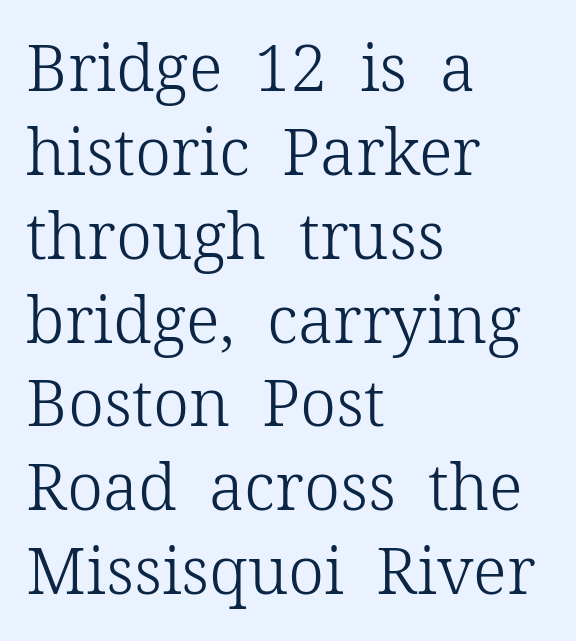
Teacher's note: observe the even left margin — that is flush-left alignment. You could call the tracking neutral — neither tight nor loose. The passage shown is not underscored anywhere. Does the type have serifs? Yes, each stem ends in a small foot. A roman cut, with each character standing at attention.
